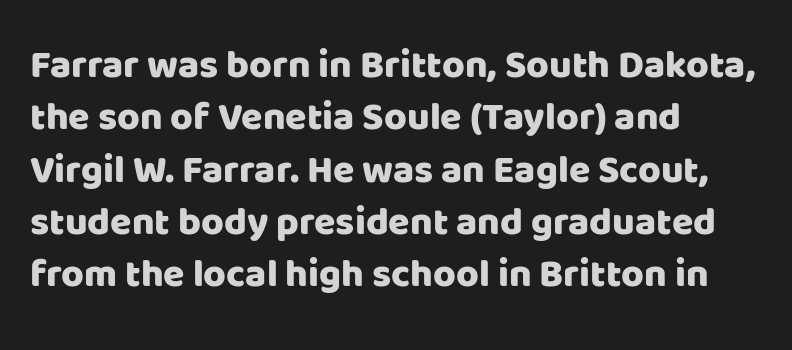
Teacher's note: observe the even left margin — that is flush-left alignment. Nothing sits at the stroke ends, so this counts as sans-serif. The passage shown is typed in a proportional face where columns would drift. The vertical gap from one line to the next is medium. The type is set solid horizontally, with unmodified tracking. This is the regular roman posture of the typeface.
